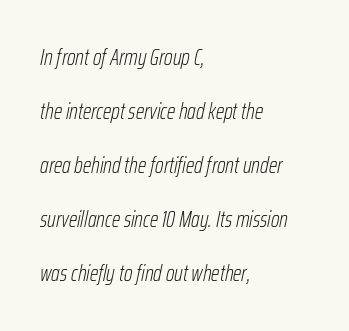
Q: Is the text bold? A: No.
Q: Is the text italic (slanted)? A: Yes, it leans right by about 12 degrees.
Q: Is the text underlined? A: No.
Q: How is the paragraph aligned? A: Left-aligned.
Q: Is the spacing between letters normal or unusually wide? A: Normal.
Q: Is the spacing between lines tight, normal or loose? A: Loose.
